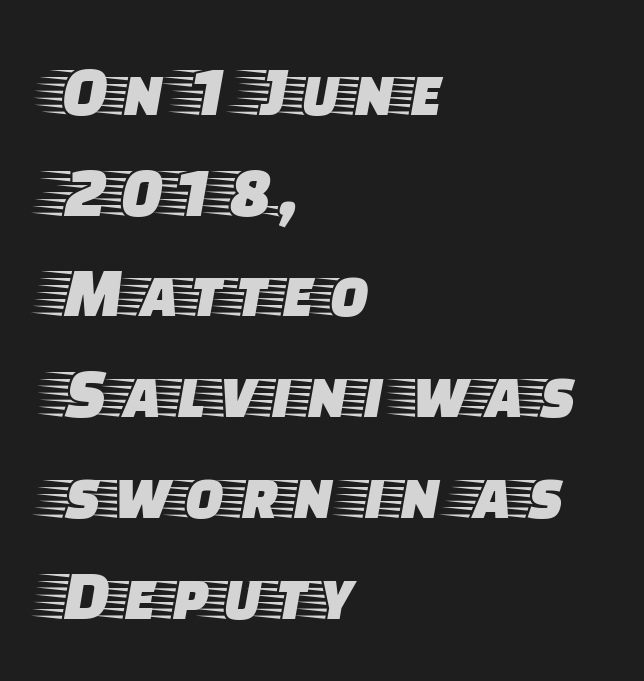
The image shows 73 px wide serif type; set left-aligned, normal line spacing (1.38x), normal letter spacing, not underlined; low stroke contrast and a large x-height.
